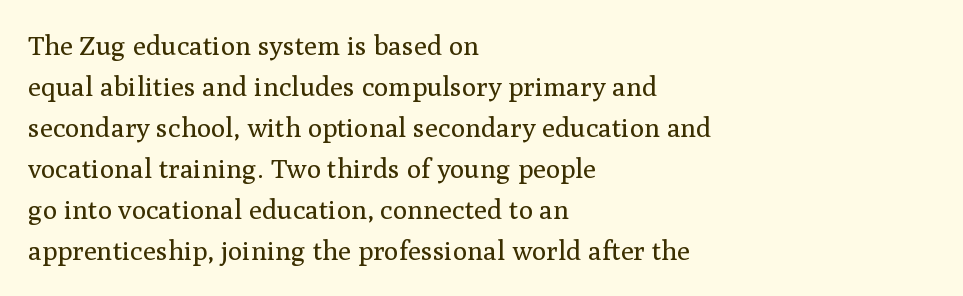
Q: Is the text bold? A: No.
Q: Is the text italic (slanted)? A: No, it is upright.
Q: Is the text underlined? A: No.
Q: How is the paragraph aligned? A: Left-aligned.
Q: Is the spacing between letters normal or unusually wide? A: Normal.
Q: Is the spacing between lines tight, normal or loose? A: Normal.
